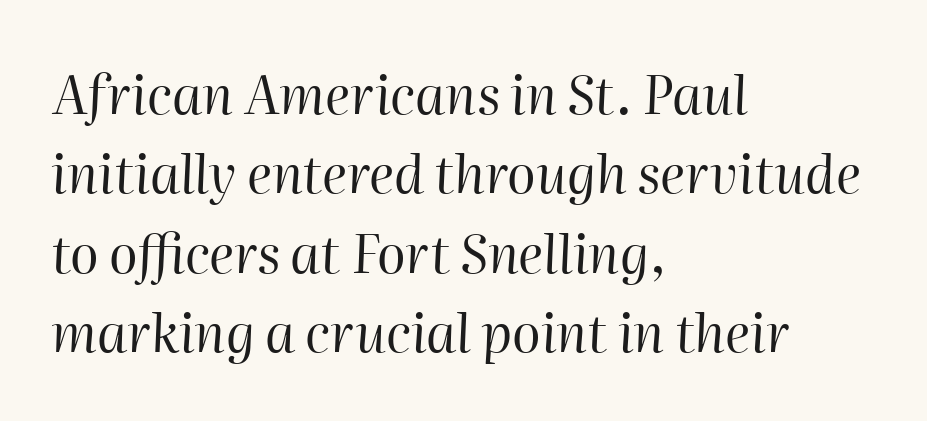
Is this a fixed-width face? No — the glyphs have proportional, varying widths. A quiet, ordinary-to-light weight characterises the typeface. The text block is weighted toward the left margin, trailing off unevenly rightward. A clean baseline with only descenders dipping below it.
